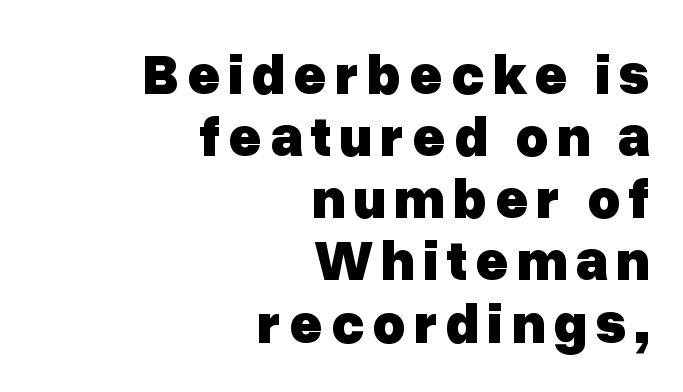
Reading down the column, the eye jumps only a short way to each next line. In CSS terms this would be text-align: right. Every character sits straight up, as roman type does. Heavy-handed strokes throughout: this text is bold. The baseline area is clear.
